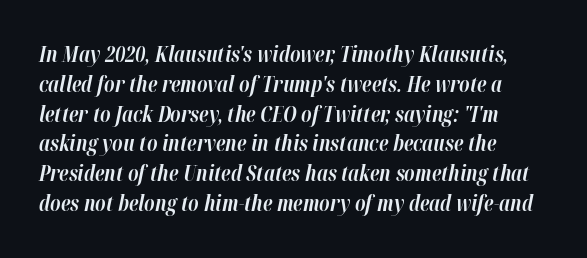
The image shows 21 px bold type, italic (leaning right); set left-aligned, normal line spacing (1.42x), normal letter spacing, not underlined.
